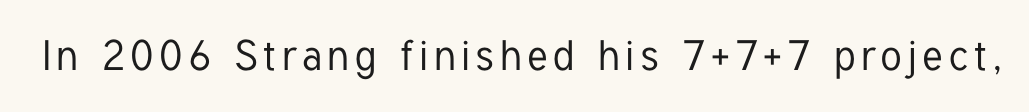
{"serif": "no", "italic": "no", "width": "condensed", "stroke_contrast": "low", "x_height": "medium", "monospaced": "no", "underline": "no", "glyph_px": 42}
